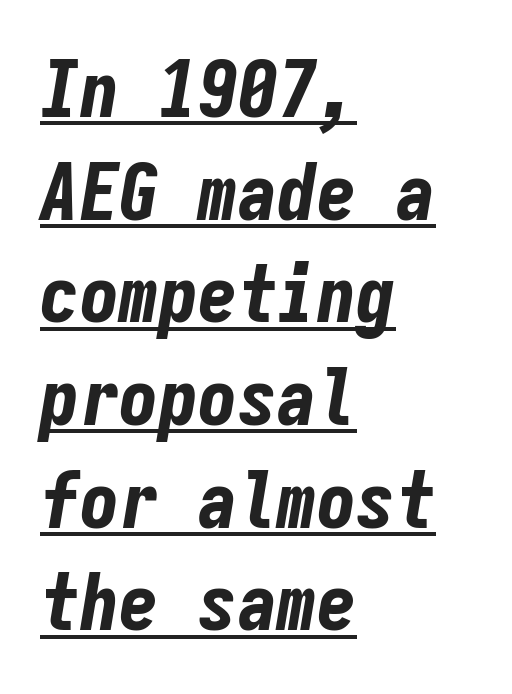
Summary of weight: heavy, a full bold. These lines are rendered in a fixed-pitch font. The axis of the letterforms is tilted away from vertical. Leftover space on each line is placed entirely after the last word.
